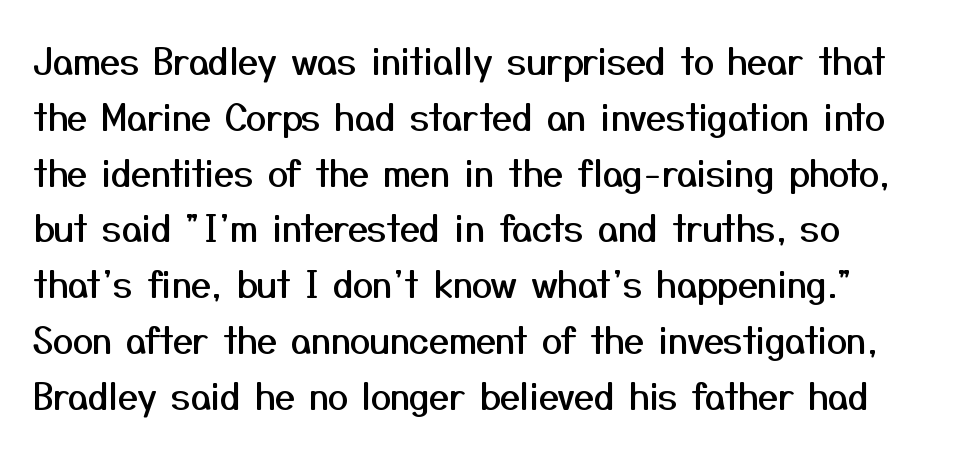
The image shows 36 px sans-serif type, upright; set normal line spacing (1.55x), normal letter spacing, not underlined; medium stroke contrast and a medium x-height.
